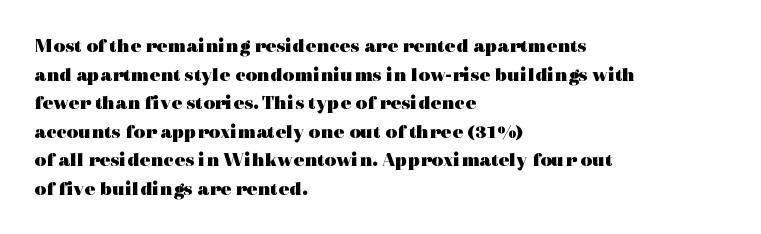
The image shows 20 px bold type, upright; set left-aligned, normal line spacing (1.43x), normal letter spacing, not underlined.
